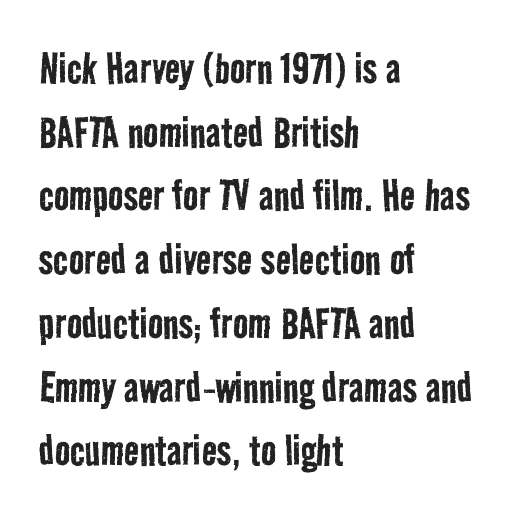
Q: Is the text bold? A: No.
Q: Is the typeface a serif or a sans-serif typeface? A: Sans-serif.
Q: Is the text underlined? A: No.
Q: How is the paragraph aligned? A: Left-aligned.
Q: Is the spacing between letters normal or unusually wide? A: Normal.
Q: Is the spacing between lines tight, normal or loose? A: Normal.
Q: Width (condensed, normal, or wide)? A: Condensed.
Q: Stroke contrast? A: Low.
Q: x-height? A: Medium.
Q: Monospaced? A: No.
